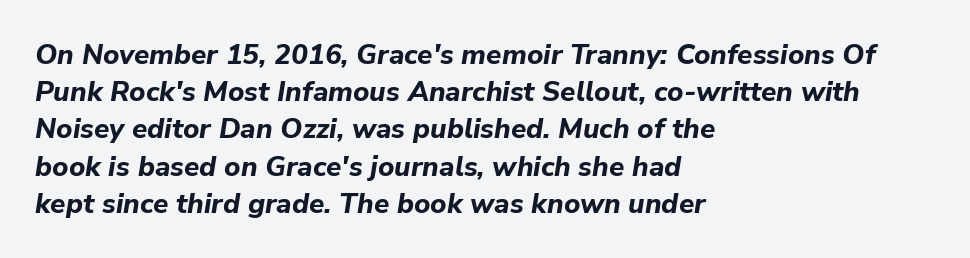
The image shows 28 px bold type, italic (leaning right); set left-aligned, normal line spacing (1.33x), normal letter spacing, not underlined; low stroke contrast and a medium x-height.
